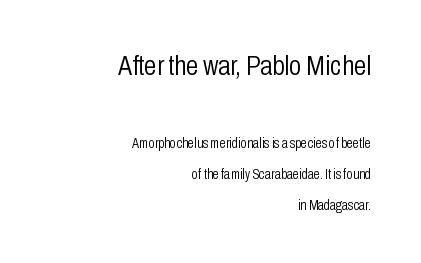
Q: Is the text bold? A: No.
Q: Is the text italic (slanted)? A: No, it is upright.
Q: Is the typeface a serif or a sans-serif typeface? A: Sans-serif.
Q: Is the text underlined? A: No.
Q: How is the paragraph aligned? A: Right-aligned.
Q: Is the spacing between letters normal or unusually wide? A: Normal.
Q: Is the spacing between lines tight, normal or loose? A: Loose.
Q: Which block of text is set in a larger size, the first (top) or the second (bottom)? A: The first (top) one.
Q: Width (condensed, normal, or wide)? A: Condensed.
Q: Stroke contrast? A: Low.
Q: x-height? A: Medium.
Q: Monospaced? A: No.
